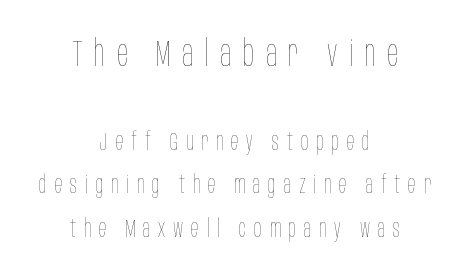
{"italic": "no", "bold": "no", "weight": "thin", "width": "condensed", "stroke_contrast": "low", "x_height": "large", "monospaced": "no", "underline": "no", "align": "center", "line_spacing_ratio": 1.74, "letter_spacing": "wide", "letter_spacing_em": 0.31, "larger_block": "first", "size_ratio": 1.48, "glyph_px": 37}
